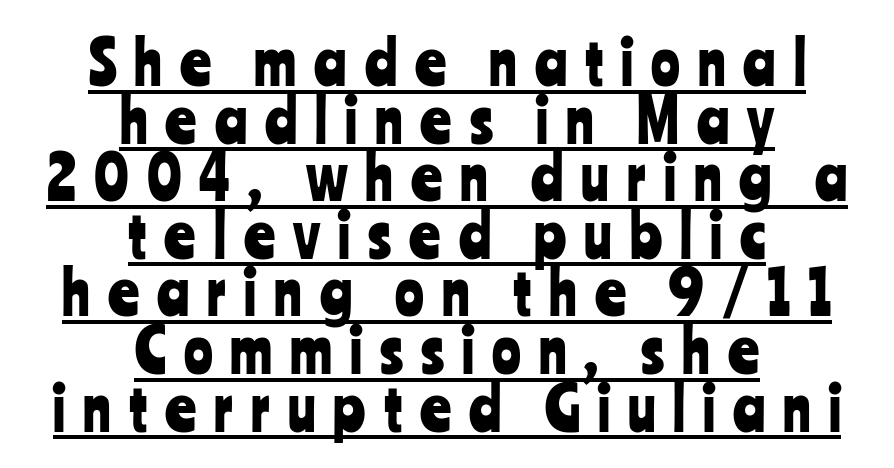
The passage shown is typed in a proportional face where columns would drift. The rendering inserts visible extra space after every character. Rows of type sit shoulder to shoulder in the vertical direction. Stroke terminals: plain, sans-serif. Posture: vertical. Caption: multi-line text, centered on the measure.
